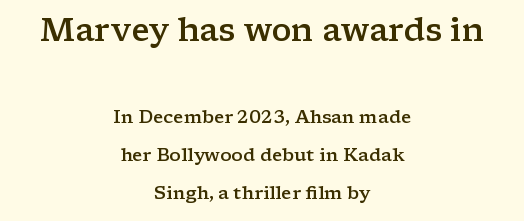
The image shows 32 px semibold, wide serif type, upright; set centered, loose line spacing (2.09x), normal letter spacing, not underlined; the first (top) block is 1.78x larger; low stroke contrast and a medium x-height.
